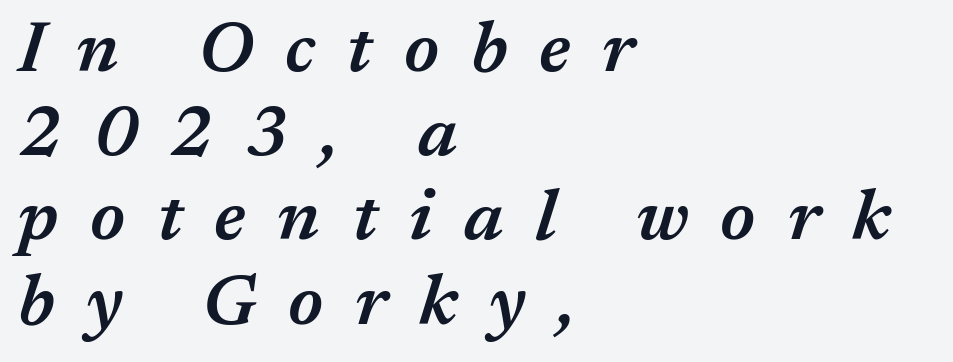
Q: Is the text bold? A: Semi-bold.
Q: Is the text italic (slanted)? A: Yes, it leans right by about 17 degrees.
Q: Is the text underlined? A: No.
Q: How is the paragraph aligned? A: Left-aligned.
Q: Is the spacing between letters normal or unusually wide? A: Unusually wide.
Q: Width (condensed, normal, or wide)? A: Normal.
Q: Stroke contrast? A: Medium.
Q: x-height? A: Medium.
Q: Monospaced? A: No.
